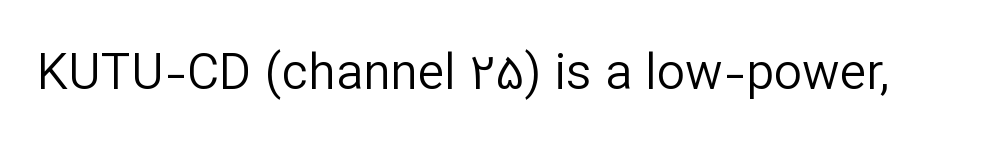
Regarding serifs, this sample does without them. Varying glyph widths throughout — classic text-font behaviour. Vertical stems look standard width or narrower in stroke. This rendering leaves character spacing at its baseline value. This is roman type, the default non-slanted kind.
